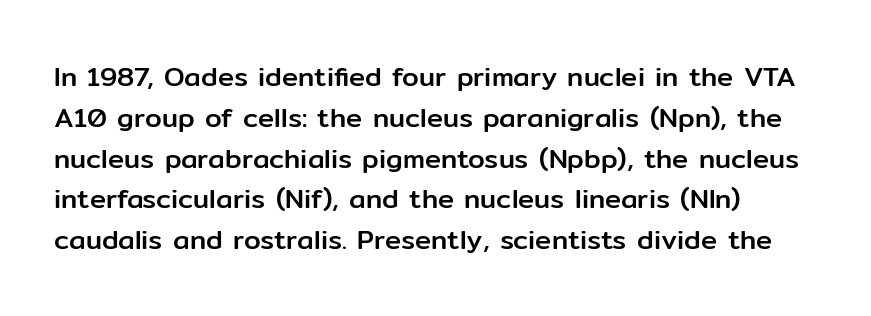
These lines keep a tight, regular rhythm from letter to letter. Lines of text with bare space underneath. When letters stand straight like this, we call the style roman or upright. Interline gaps are of average width in this sample.
